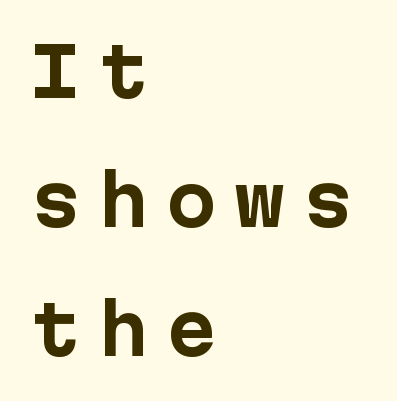
The image shows 68 px bold sans-serif type, upright, monospaced; set left-aligned, loose line spacing (1.9x), unusually wide letter spacing (+0.25 em), not underlined; low stroke contrast and a medium x-height.
